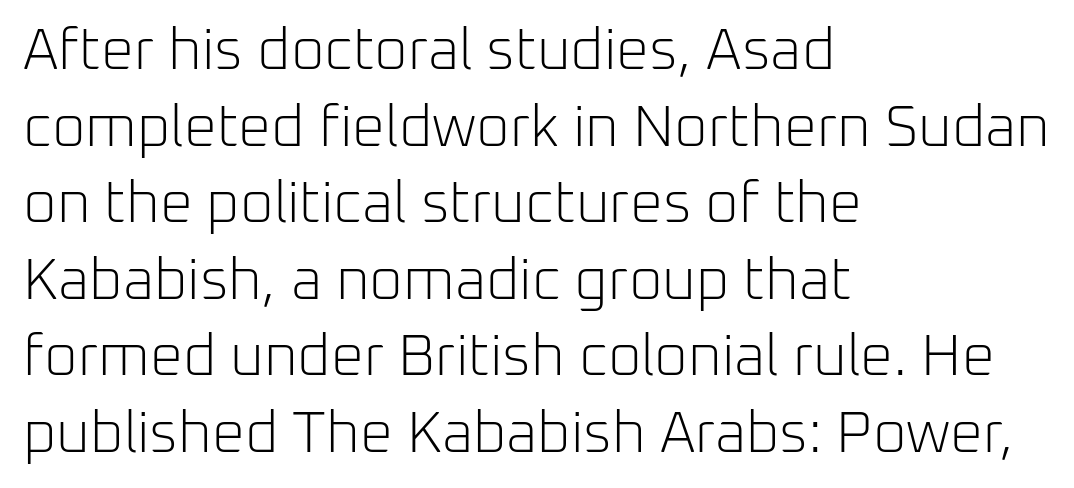
Q: Is the text bold? A: No.
Q: Is the text italic (slanted)? A: No, it is upright.
Q: Is the typeface a serif or a sans-serif typeface? A: Sans-serif.
Q: Is the text underlined? A: No.
Q: How is the paragraph aligned? A: Left-aligned.
Q: Is the spacing between letters normal or unusually wide? A: Normal.
Q: Is the spacing between lines tight, normal or loose? A: Normal.
Q: Width (condensed, normal, or wide)? A: Normal.
Q: Stroke contrast? A: Low.
Q: x-height? A: Medium.
Q: Monospaced? A: No.
